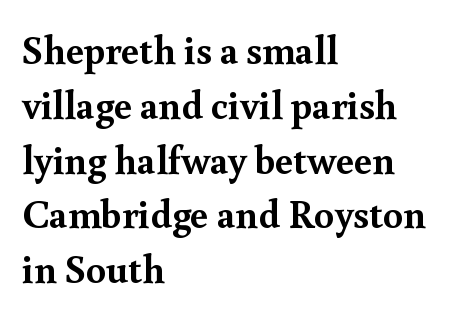
Q: Is the text bold? A: Yes.
Q: Is the text italic (slanted)? A: No, it is upright.
Q: Is the typeface a serif or a sans-serif typeface? A: Serif.
Q: Is the text underlined? A: No.
Q: How is the paragraph aligned? A: Left-aligned.
Q: Is the spacing between letters normal or unusually wide? A: Normal.
Q: Is the spacing between lines tight, normal or loose? A: Normal.
Q: Width (condensed, normal, or wide)? A: Normal.
Q: x-height? A: Small.
Q: Monospaced? A: No.
